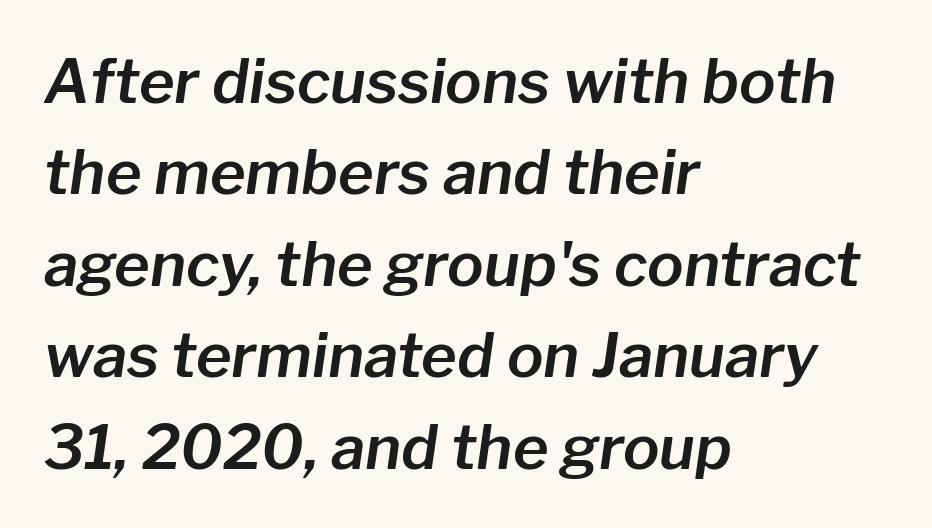
The image shows 61 px text type, italic (leaning right); set left-aligned, normal line spacing (1.5x), normal letter spacing, not underlined; low stroke contrast and a medium x-height.
